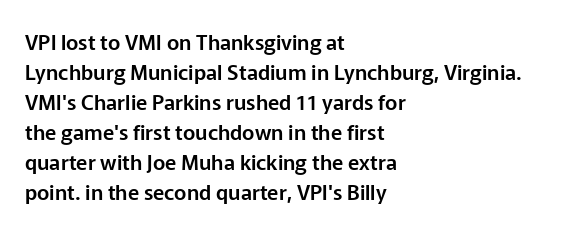
Q: Is the text italic (slanted)? A: No, it is upright.
Q: Is the text underlined? A: No.
Q: How is the paragraph aligned? A: Left-aligned.
Q: Is the spacing between letters normal or unusually wide? A: Normal.
Q: Is the spacing between lines tight, normal or loose? A: Normal.
